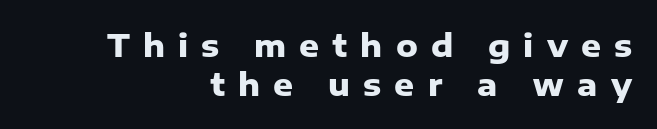
The image shows 31 px heavy sans-serif type, upright; set right-aligned, normal line spacing (1.26x), unusually wide letter spacing (+0.42 em), not underlined; low stroke contrast and a medium x-height.
